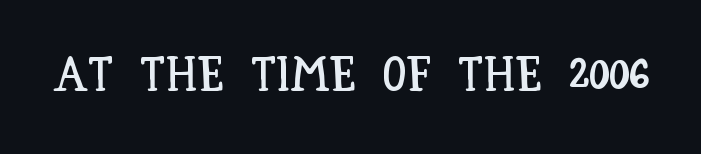
The image shows 48 px condensed type, upright; set normal letter spacing, not underlined; low stroke contrast and a large x-height.
